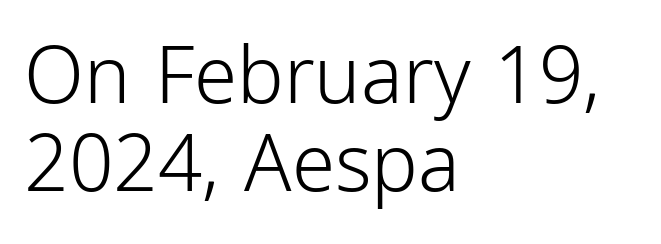
{"serif": "no", "italic": "no", "bold": "no", "weight": "light", "width": "condensed", "stroke_contrast": "low", "x_height": "medium", "monospaced": "no", "underline": "no", "align": "left", "line_spacing": "tight", "line_spacing_ratio": 1.13, "letter_spacing": "normal", "letter_spacing_em": 0.0, "glyph_px": 78}
